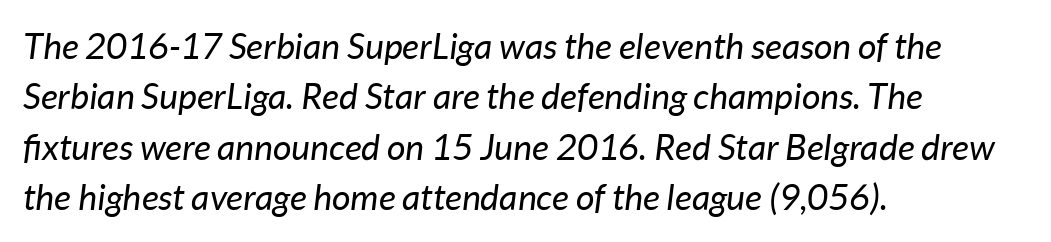
{"italic": "yes", "lean": "right", "slant_degrees": 7, "bold": "no", "weight": "regular", "width": "normal", "stroke_contrast": "low", "x_height": "medium", "monospaced": "no", "underline": "no", "align": "left", "line_spacing": "normal", "line_spacing_ratio": 1.4, "letter_spacing": "normal", "letter_spacing_em": 0.0, "glyph_px": 36}
